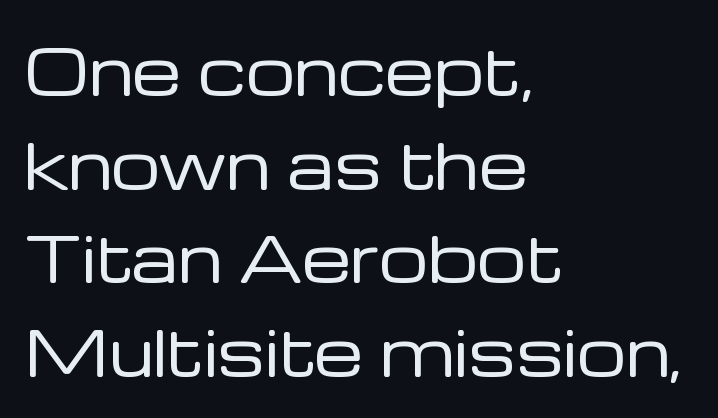
{"serif": "no", "italic": "no", "bold": "no", "weight": "regular", "width": "normal", "stroke_contrast": "low", "x_height": "medium", "monospaced": "no", "underline": "no", "align": "left", "line_spacing": "normal", "line_spacing_ratio": 1.51, "letter_spacing": "normal", "letter_spacing_em": 0.0, "glyph_px": 62}
